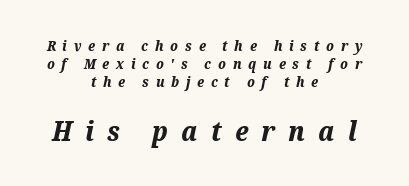
{"italic": "yes", "lean": "right", "slant_degrees": 12, "bold": "yes", "underline": "no", "align": "center", "line_spacing": "normal", "line_spacing_ratio": 1.3, "letter_spacing": "wide", "letter_spacing_em": 0.49, "larger_block": "second", "size_ratio": 1.93, "glyph_px": 27}
